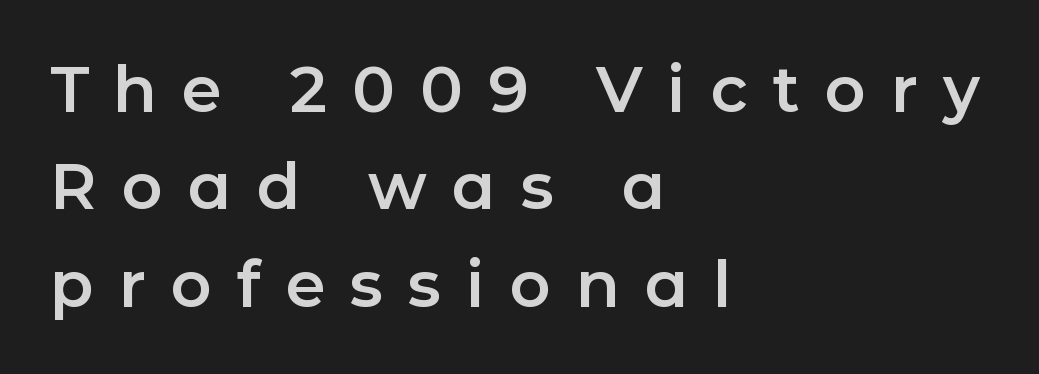
{"serif": "no", "italic": "no", "width": "normal", "stroke_contrast": "low", "x_height": "medium", "monospaced": "no", "underline": "no", "align": "left", "line_spacing": "normal", "line_spacing_ratio": 1.52, "letter_spacing": "wide", "letter_spacing_em": 0.39, "glyph_px": 64}
